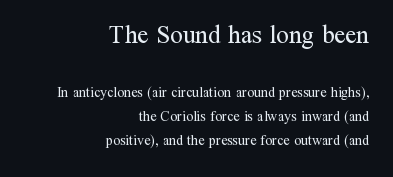
The image shows 25 px text type, upright; set right-aligned, normal line spacing (1.7x), normal letter spacing, not underlined; the first (top) block is 1.79x larger.
